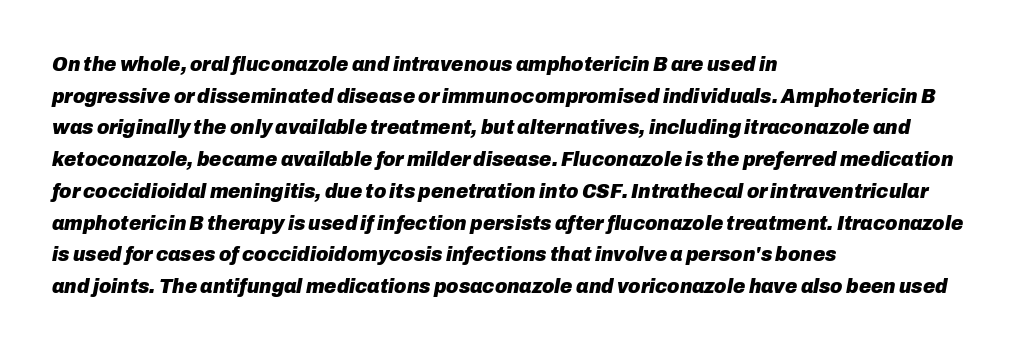
The image shows 21 px bold type, italic (leaning right); set left-aligned, normal line spacing (1.51x), normal letter spacing, not underlined.
